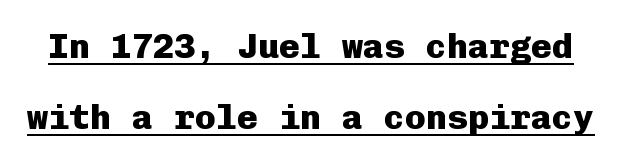
The image shows 35 px heavy sans-serif type, upright, monospaced; set loose line spacing (2.02x), normal letter spacing, underlined; low stroke contrast and a medium x-height.
